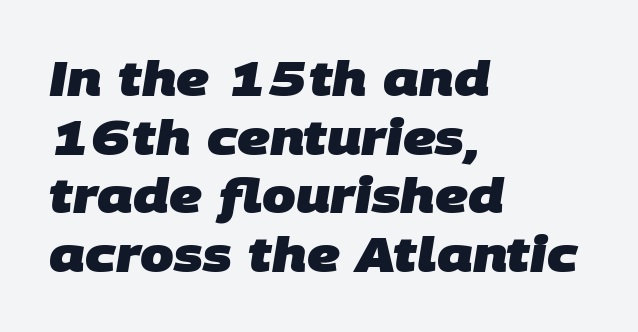
Thick stems and heavy bowls — unmistakably bold. The passage shown is typed in a proportional face where columns would drift. Characters follow at the spacing the type designer built in. Each row of text sits above clean, open space.
